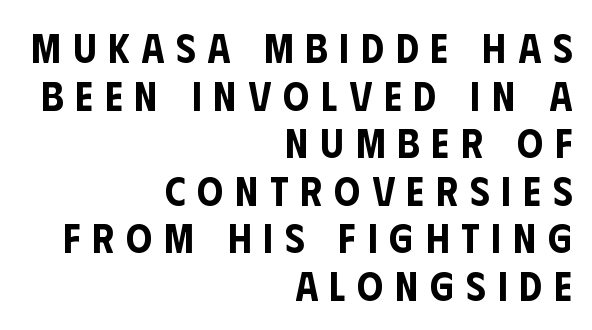
The image shows 41 px condensed sans-serif type, upright; set right-aligned, line spacing 1.16x, unusually wide letter spacing (+0.29 em), not underlined; low stroke contrast and a large x-height.
